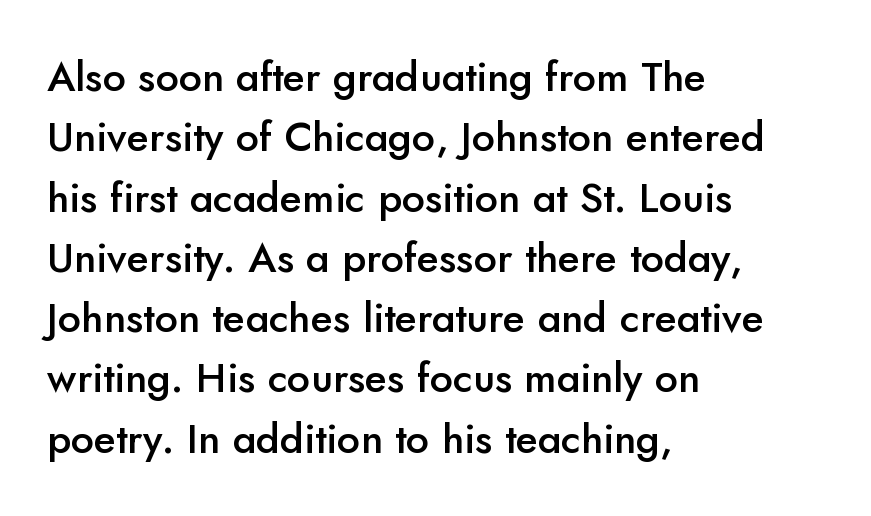
The image shows 41 px semibold sans-serif type, upright; set left-aligned, normal line spacing (1.47x), normal letter spacing, not underlined; low stroke contrast and a small x-height.
